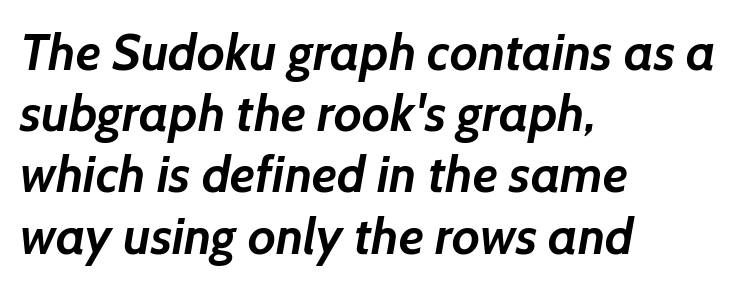
The image shows 51 px semibold sans-serif type; set left-aligned, line spacing 1.2x, normal letter spacing, not underlined; low stroke contrast and a medium x-height.
